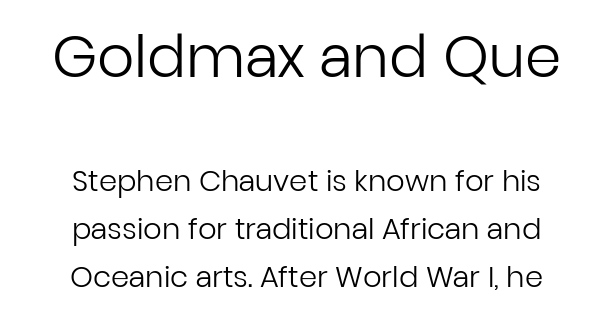
{"serif": "no", "italic": "no", "bold": "no", "weight": "regular", "width": "normal", "stroke_contrast": "low", "x_height": "medium", "monospaced": "no", "underline": "no", "align": "center", "line_spacing": "normal", "line_spacing_ratio": 1.66, "letter_spacing": "normal", "letter_spacing_em": 0.0, "larger_block": "first", "size_ratio": 2.0, "glyph_px": 58}
